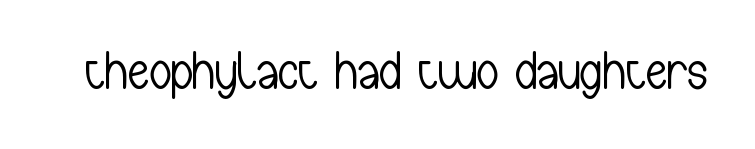
{"serif": "no", "italic": "no", "bold": "no", "weight": "light", "width": "condensed", "stroke_contrast": "low", "x_height": "medium", "monospaced": "no", "underline": "no", "letter_spacing": "normal", "letter_spacing_em": 0.0, "glyph_px": 54}
